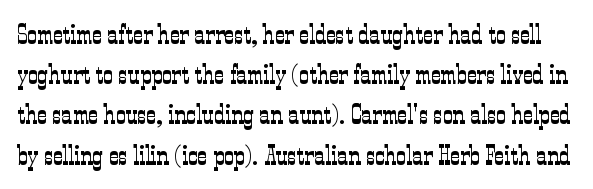
Q: Is the text bold? A: No.
Q: Is the text italic (slanted)? A: No, it is upright.
Q: Is the text underlined? A: No.
Q: Is the spacing between letters normal or unusually wide? A: Normal.
Q: Is the spacing between lines tight, normal or loose? A: Normal.
